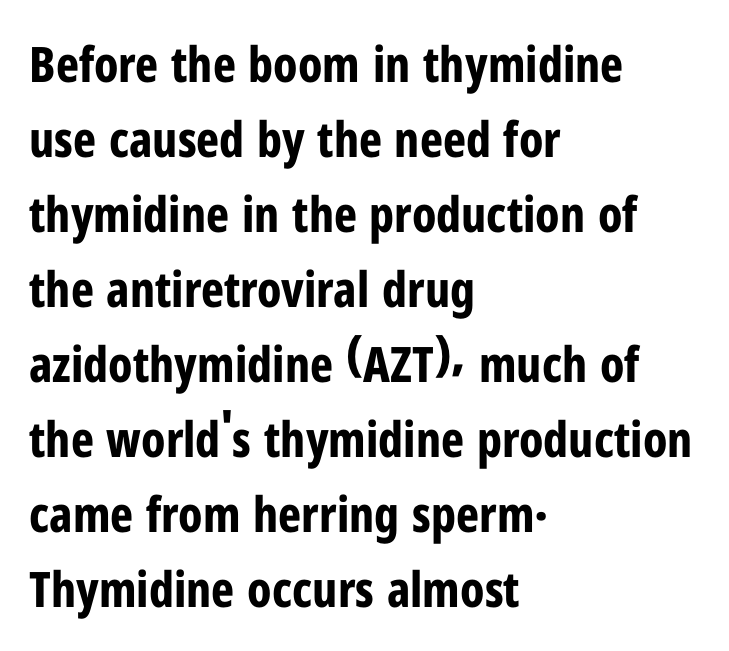
Nothing sits at the stroke ends, so this counts as sans-serif. This sample uses an upright cut, with every glyph sitting square on the baseline. Horizontally, the lines are justified to the leading edge only. The rows are spaced the way most documents space them.
